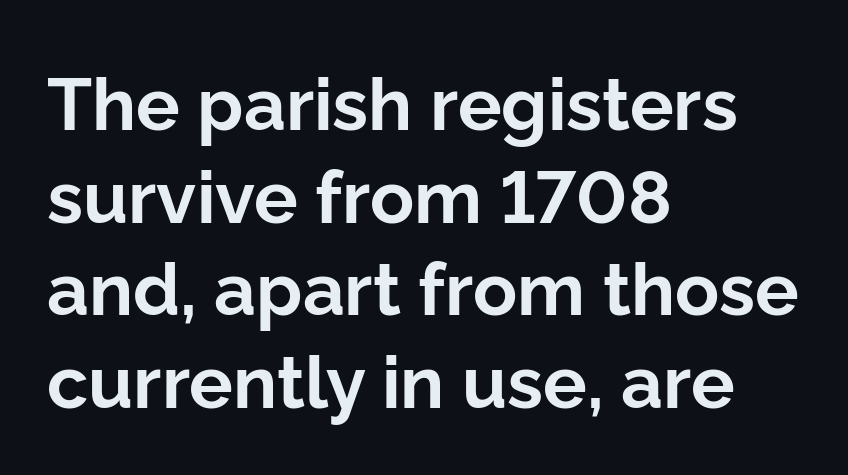
{"serif": "no", "italic": "no", "bold": "yes", "weight": "bold", "width": "normal", "stroke_contrast": "low", "x_height": "medium", "monospaced": "no", "underline": "no", "align": "left", "line_spacing": "normal", "line_spacing_ratio": 1.27, "letter_spacing": "normal", "letter_spacing_em": 0.0, "glyph_px": 73}
